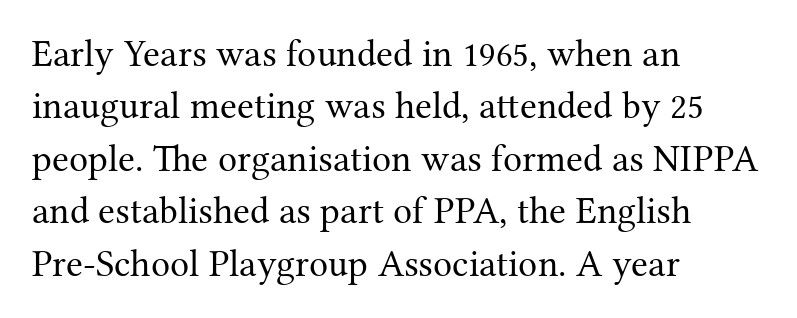
{"serif": "yes", "italic": "no", "bold": "no", "weight": "regular", "width": "normal", "stroke_contrast": "medium", "x_height": "medium", "monospaced": "no", "underline": "no", "align": "left", "line_spacing": "normal", "line_spacing_ratio": 1.38, "letter_spacing": "normal", "letter_spacing_em": 0.0, "glyph_px": 38}
